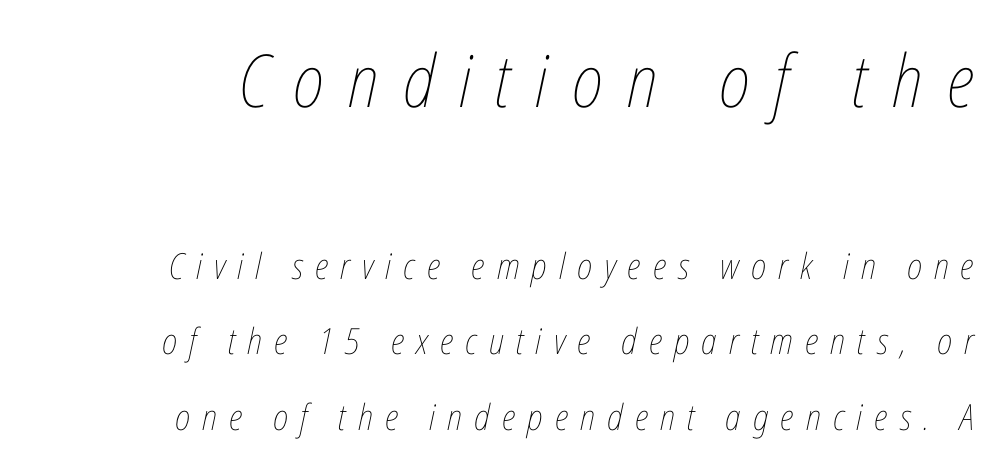
{"italic": "yes", "lean": "right", "slant_degrees": 12, "bold": "no", "weight": "thin", "width": "condensed", "stroke_contrast": "low", "x_height": "medium", "monospaced": "no", "underline": "no", "align": "right", "line_spacing": "loose", "line_spacing_ratio": 2.1, "letter_spacing": "wide", "letter_spacing_em": 0.33, "larger_block": "first", "size_ratio": 2.03, "glyph_px": 73}
